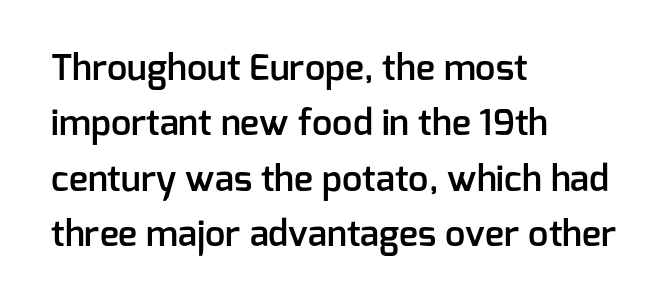
{"serif": "no", "italic": "no", "bold": "semi", "weight": "semibold", "width": "normal", "stroke_contrast": "low", "x_height": "medium", "monospaced": "no", "underline": "no", "align": "left", "line_spacing": "normal", "line_spacing_ratio": 1.54, "letter_spacing": "normal", "letter_spacing_em": 0.0, "glyph_px": 36}
